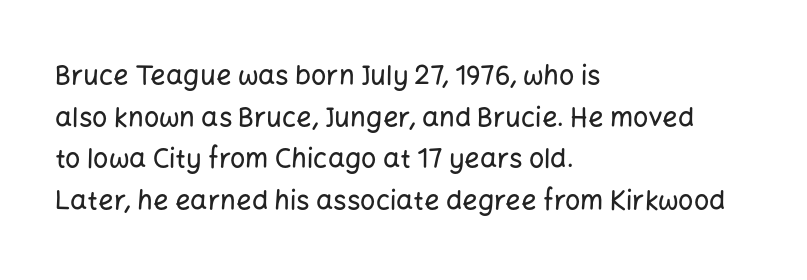
{"italic": "no", "underline": "no", "align": "left", "line_spacing": "normal", "line_spacing_ratio": 1.54, "letter_spacing": "normal", "letter_spacing_em": 0.0, "glyph_px": 27}
